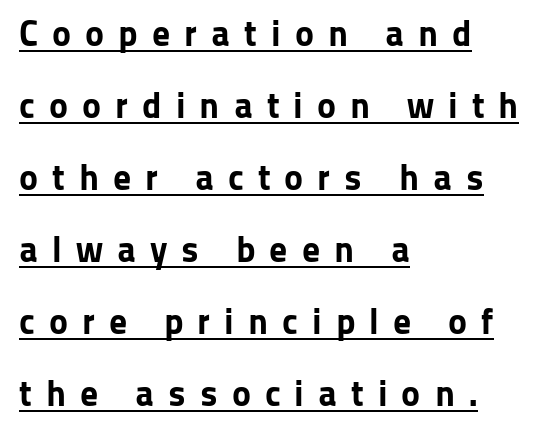
{"serif": "no", "italic": "no", "bold": "yes", "weight": "bold", "width": "normal", "stroke_contrast": "low", "x_height": "medium", "monospaced": "no", "underline": "yes", "align": "left", "line_spacing": "loose", "line_spacing_ratio": 2.0, "letter_spacing": "wide", "letter_spacing_em": 0.39, "glyph_px": 36}
